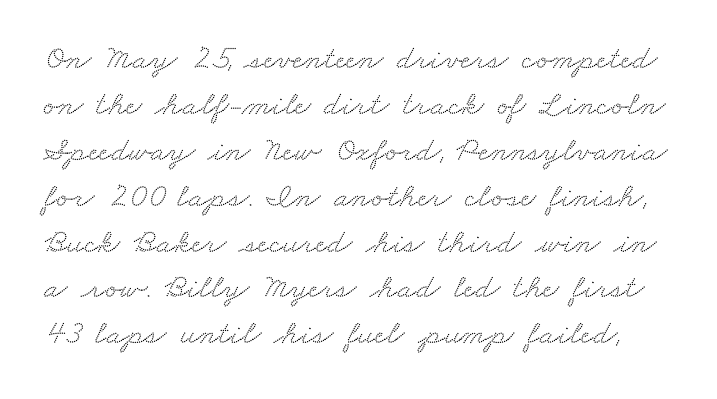
Small tapered or slab feet sit at the stroke ends, so this counts as serif. Baseline-to-baseline distance is the conventional proportion of letter height. Check under the words: just untouched page. Between one letter and the next there's only the usual sliver of space. Each letter keeps its own natural width here, so spacing adapts to shape.
